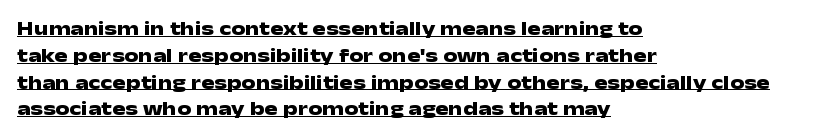
Q: Is the text bold? A: Yes.
Q: Is the text italic (slanted)? A: No, it is upright.
Q: Is the text underlined? A: Yes.
Q: How is the paragraph aligned? A: Left-aligned.
Q: Is the spacing between letters normal or unusually wide? A: Normal.
Q: Is the spacing between lines tight, normal or loose? A: Normal.
